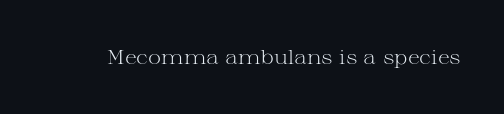
Posture: upright roman. Short note: letters normally spaced. The weight would be labelled regular, book, light, or lighter still. Lines of text with bare space underneath.
